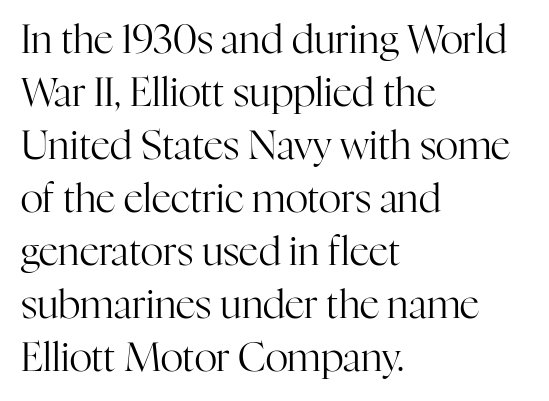
The image shows 39 px regular-weight serif type, upright; set left-aligned, normal line spacing (1.36x), normal letter spacing, not underlined; high stroke contrast and a medium x-height.
